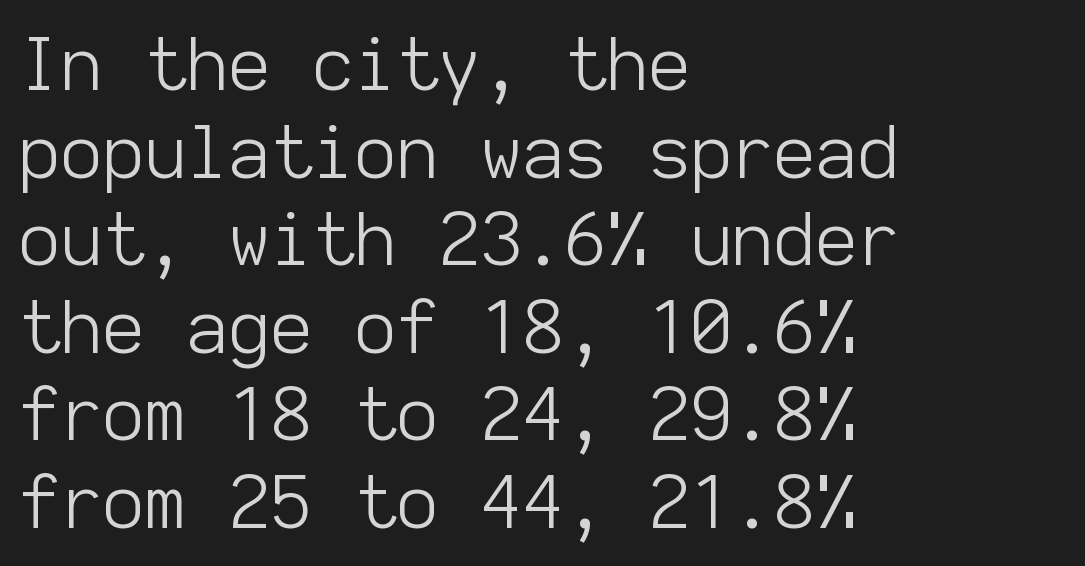
Glyph-to-glyph distance matches everyday printed text. The space directly below the letters is spotless. The face used here is monospaced, like something from a code editor. The face looks like a standard text weight, possibly lighter.
